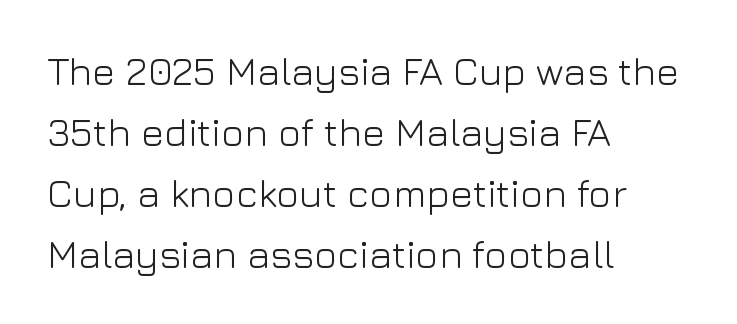
{"serif": "no", "italic": "no", "bold": "no", "weight": "light", "width": "normal", "stroke_contrast": "low", "x_height": "medium", "monospaced": "no", "underline": "no", "align": "left", "line_spacing": "normal", "line_spacing_ratio": 1.56, "letter_spacing": "normal", "letter_spacing_em": 0.0, "glyph_px": 39}
